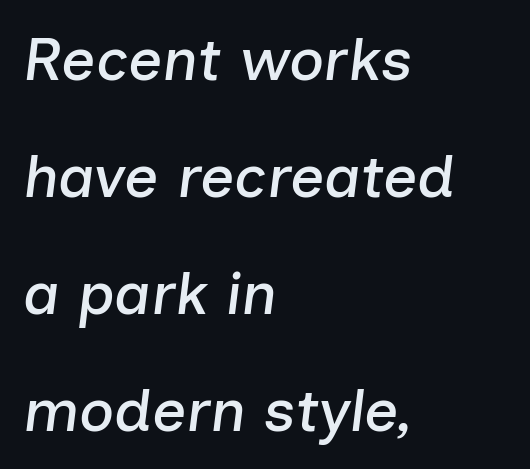
The image shows 60 px text type, italic (leaning right); set left-aligned, loose line spacing (1.95x), normal letter spacing, not underlined; low stroke contrast and a medium x-height.
